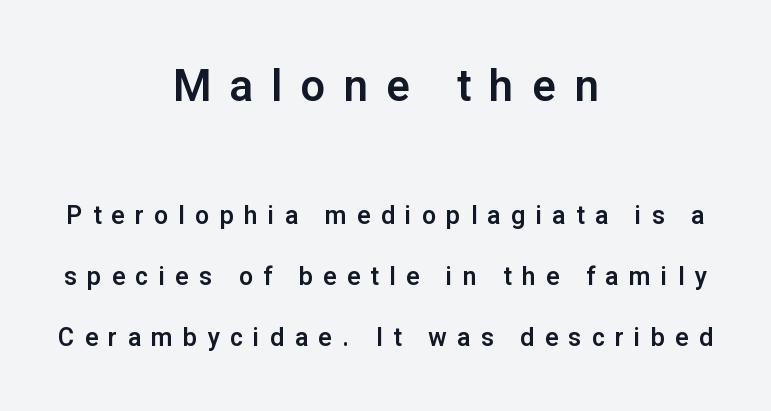
The image shows 44 px sans-serif type, upright; set centered, loose line spacing (2.44x), unusually wide letter spacing (+0.41 em), not underlined; the first (top) block is 1.76x larger; low stroke contrast and a medium x-height.
